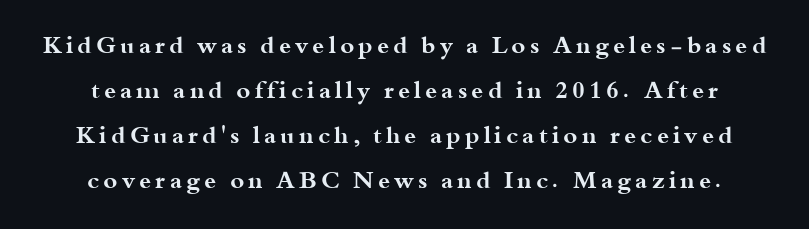
{"italic": "no", "bold": "yes", "underline": "no", "align": "center", "line_spacing_ratio": 1.88, "glyph_px": 24}
